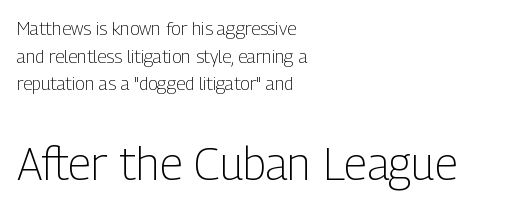
{"serif": "no", "italic": "no", "bold": "no", "weight": "light", "width": "condensed", "stroke_contrast": "low", "x_height": "medium", "monospaced": "no", "underline": "no", "align": "left", "line_spacing": "normal", "line_spacing_ratio": 1.54, "letter_spacing": "normal", "letter_spacing_em": 0.0, "larger_block": "second", "size_ratio": 2.5, "glyph_px": 45}
